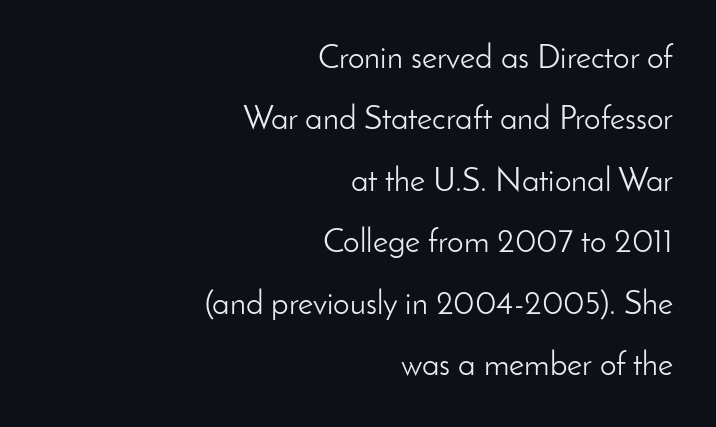
The image shows 33 px light sans-serif type, upright; set right-aligned, line spacing 1.86x, normal letter spacing, not underlined; low stroke contrast and a small x-height.
